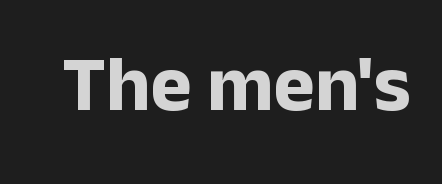
If you drew a line through each stem, it would be perfectly vertical. The line texture is even and compact thanks to regular tracking. Every letter is thick-stroked: bold, no question. Classification — sans serif.
